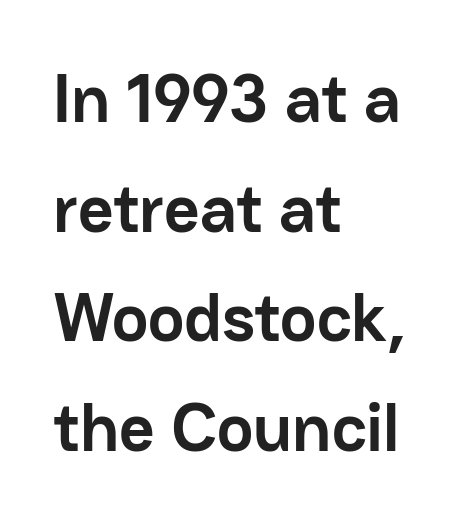
Q: Is the text bold? A: Yes.
Q: Is the text italic (slanted)? A: No, it is upright.
Q: Is the typeface a serif or a sans-serif typeface? A: Sans-serif.
Q: Is the text underlined? A: No.
Q: How is the paragraph aligned? A: Left-aligned.
Q: Is the spacing between letters normal or unusually wide? A: Normal.
Q: Is the spacing between lines tight, normal or loose? A: Normal.
Q: Width (condensed, normal, or wide)? A: Normal.
Q: Stroke contrast? A: Low.
Q: x-height? A: Medium.
Q: Monospaced? A: No.
